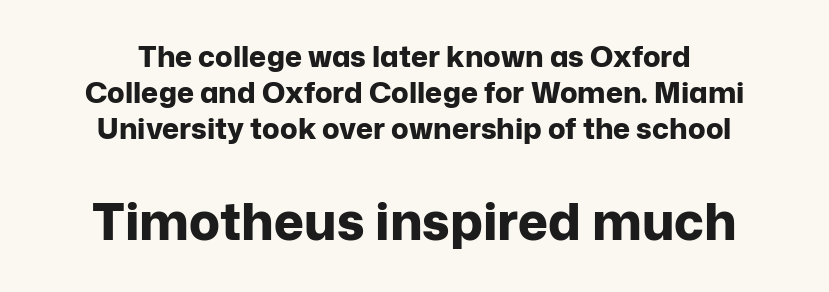
{"serif": "no", "italic": "no", "bold": "yes", "weight": "bold", "width": "normal", "stroke_contrast": "low", "x_height": "medium", "monospaced": "no", "underline": "no", "align": "center", "line_spacing_ratio": 1.24, "letter_spacing": "normal", "letter_spacing_em": 0.0, "larger_block": "second", "size_ratio": 1.76, "glyph_px": 51}
